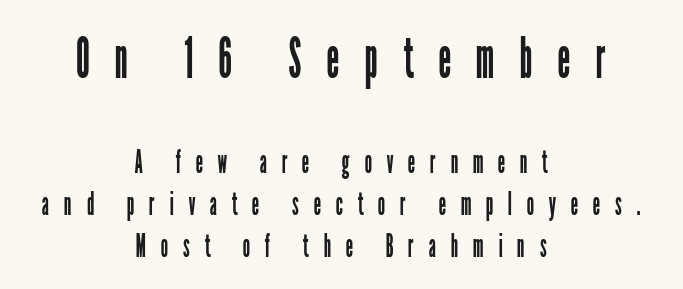
The image shows 57 px regular-weight, condensed sans-serif type, upright; set centered, normal line spacing (1.27x), unusually wide letter spacing (+0.44 em), not underlined; the first (top) block is 1.73x larger; low stroke contrast and a medium x-height.
